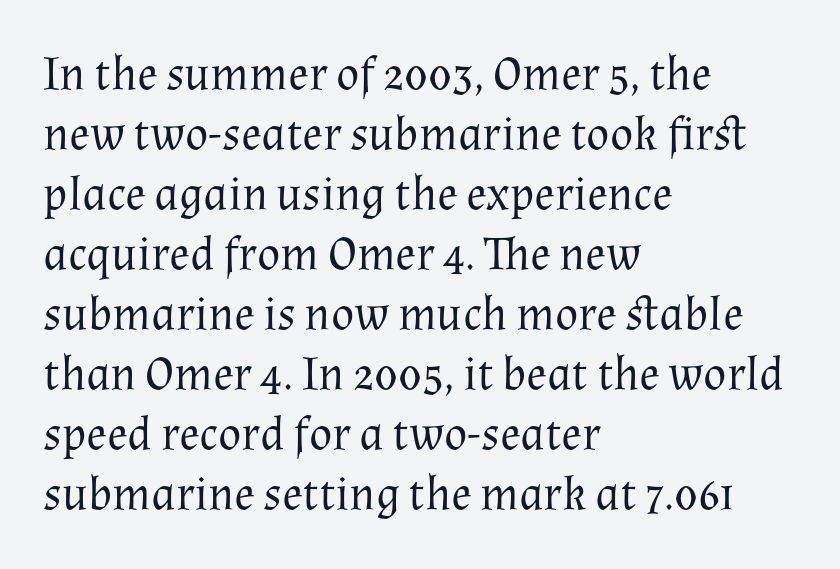
{"serif": "yes", "italic": "no", "bold": "no", "weight": "regular", "width": "normal", "stroke_contrast": "medium", "x_height": "medium", "monospaced": "no", "underline": "no", "align": "left", "line_spacing": "normal", "line_spacing_ratio": 1.25, "letter_spacing": "normal", "letter_spacing_em": 0.0, "glyph_px": 48}
